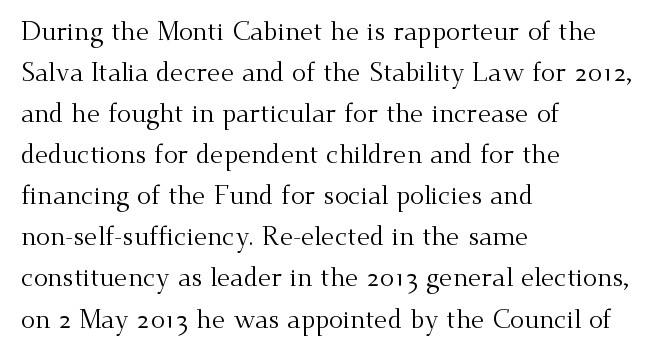
Q: Is the text bold? A: No.
Q: Is the text italic (slanted)? A: No, it is upright.
Q: Is the text underlined? A: No.
Q: How is the paragraph aligned? A: Left-aligned.
Q: Is the spacing between letters normal or unusually wide? A: Normal.
Q: Is the spacing between lines tight, normal or loose? A: Normal.
